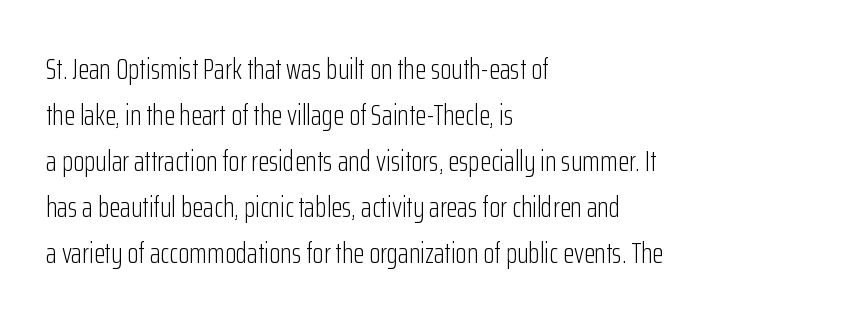
{"serif": "no", "italic": "no", "bold": "no", "weight": "light", "width": "condensed", "stroke_contrast": "low", "x_height": "medium", "monospaced": "no", "underline": "no", "align": "left", "line_spacing": "normal", "line_spacing_ratio": 1.59, "letter_spacing": "normal", "letter_spacing_em": 0.0, "glyph_px": 29}
